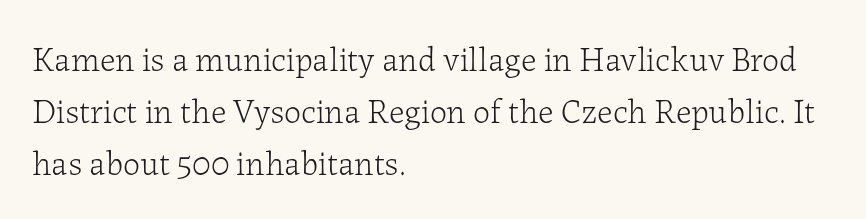
{"serif": "yes", "italic": "no", "bold": "no", "weight": "light", "width": "normal", "stroke_contrast": "low", "x_height": "medium", "monospaced": "no", "underline": "no", "align": "left", "line_spacing": "normal", "line_spacing_ratio": 1.53, "letter_spacing": "normal", "letter_spacing_em": 0.0, "glyph_px": 34}
